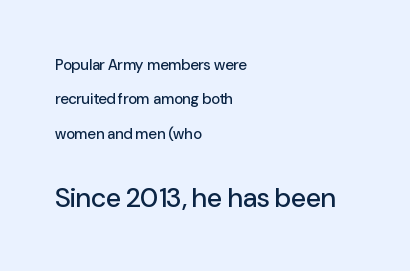
{"italic": "no", "underline": "no", "align": "left", "line_spacing": "loose", "line_spacing_ratio": 2.29, "letter_spacing": "normal", "letter_spacing_em": 0.0, "larger_block": "second", "size_ratio": 1.8, "glyph_px": 27}
